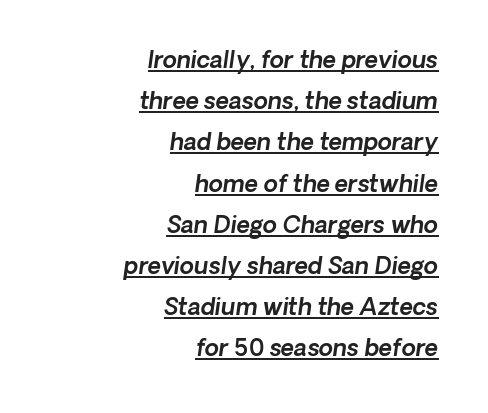
Between one letter and the next there's only the usual sliver of space. The words here are underlined. A flush-right, rag-left setting is used for this passage.
